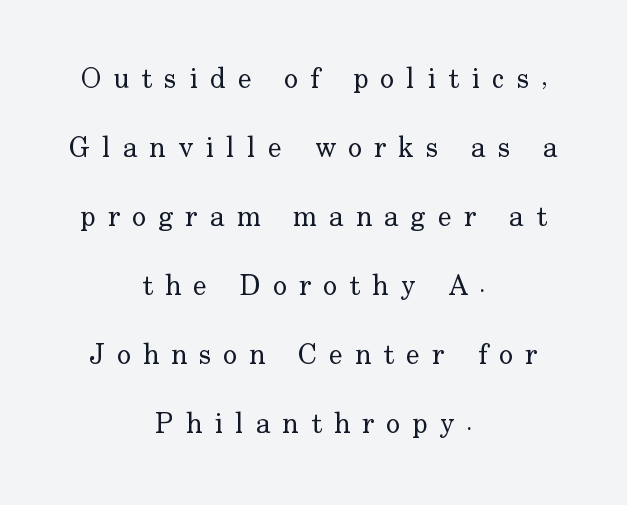
Q: Is the text bold? A: No.
Q: Is the text italic (slanted)? A: No, it is upright.
Q: Is the typeface a serif or a sans-serif typeface? A: Serif.
Q: Is the text underlined? A: No.
Q: How is the paragraph aligned? A: Centered.
Q: Is the spacing between letters normal or unusually wide? A: Unusually wide.
Q: Is the spacing between lines tight, normal or loose? A: Loose.
Q: Width (condensed, normal, or wide)? A: Normal.
Q: Stroke contrast? A: Low.
Q: x-height? A: Small.
Q: Monospaced? A: No.
